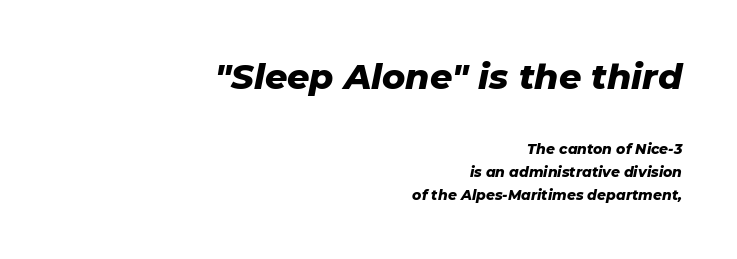
Q: Is the text bold? A: Yes.
Q: Is the text italic (slanted)? A: Yes, it leans right by about 11 degrees.
Q: Is the text underlined? A: No.
Q: How is the paragraph aligned? A: Right-aligned.
Q: Is the spacing between letters normal or unusually wide? A: Normal.
Q: Is the spacing between lines tight, normal or loose? A: Normal.
Q: Which block of text is set in a larger size, the first (top) or the second (bottom)? A: The first (top) one.
Q: Width (condensed, normal, or wide)? A: Normal.
Q: Stroke contrast? A: Low.
Q: x-height? A: Medium.
Q: Monospaced? A: No.
